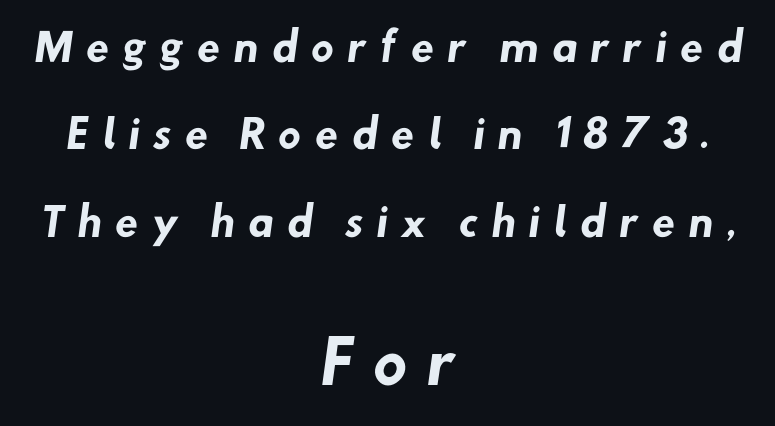
Q: Is the text bold? A: Yes.
Q: Is the typeface a serif or a sans-serif typeface? A: Sans-serif.
Q: Is the text underlined? A: No.
Q: How is the paragraph aligned? A: Centered.
Q: Is the spacing between letters normal or unusually wide? A: Unusually wide.
Q: Is the spacing between lines tight, normal or loose? A: Loose.
Q: Which block of text is set in a larger size, the first (top) or the second (bottom)? A: The second (bottom) one.
Q: Width (condensed, normal, or wide)? A: Normal.
Q: Stroke contrast? A: Low.
Q: x-height? A: Small.
Q: Monospaced? A: No.
